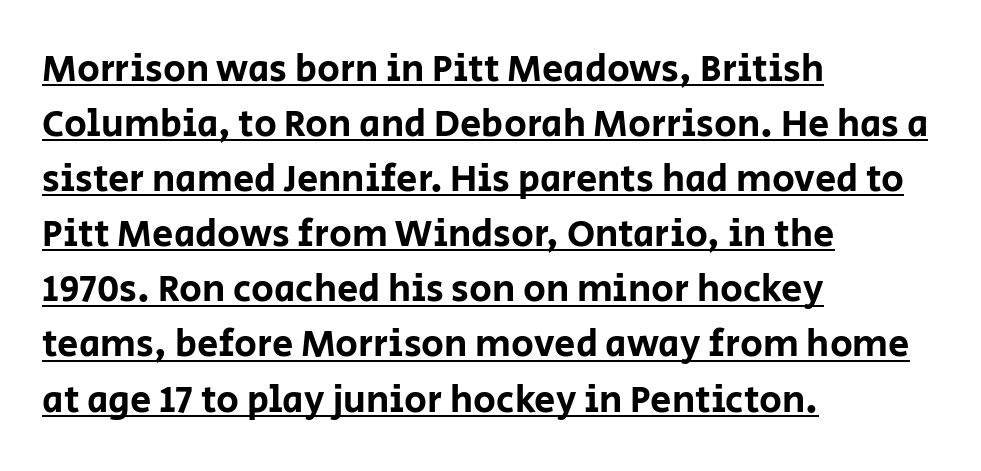
The image shows 38 px sans-serif type, upright; set left-aligned, normal line spacing (1.45x), normal letter spacing, underlined; low stroke contrast and a large x-height.
